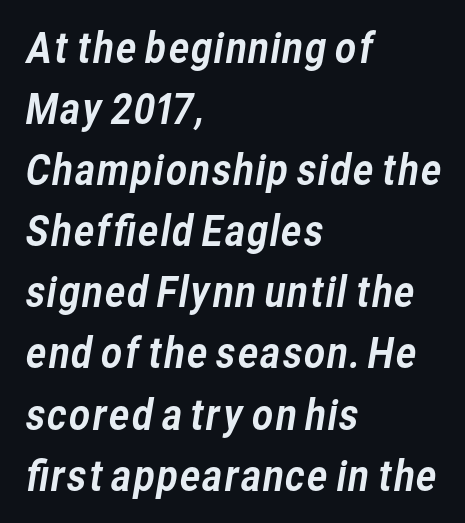
{"serif": "no", "width": "normal", "stroke_contrast": "low", "x_height": "medium", "monospaced": "no", "underline": "no", "align": "left", "line_spacing": "normal", "line_spacing_ratio": 1.49, "letter_spacing": "normal", "letter_spacing_em": 0.0, "glyph_px": 41}
